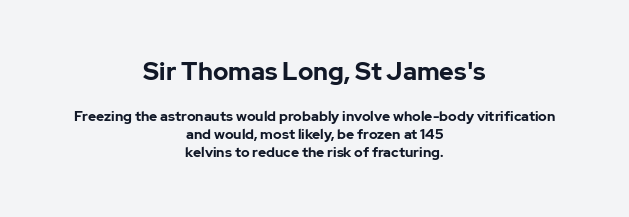
The image shows 25 px bold type, upright; set centered, normal line spacing (1.29x), normal letter spacing, not underlined; the first (top) block is 1.79x larger.
